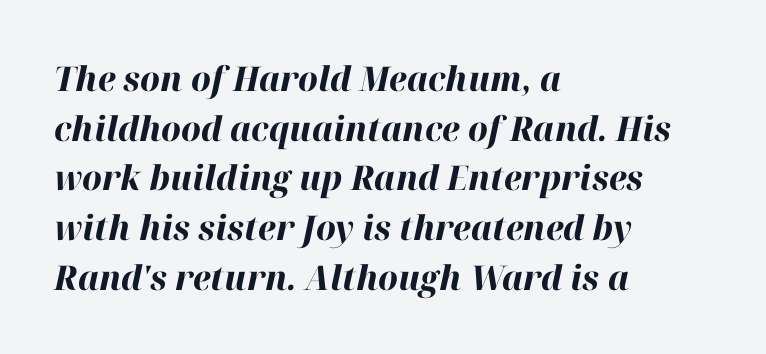
Q: Is the text bold? A: Yes.
Q: Is the text italic (slanted)? A: Yes, it leans right by about 12 degrees.
Q: Is the text underlined? A: No.
Q: How is the paragraph aligned? A: Left-aligned.
Q: Is the spacing between letters normal or unusually wide? A: Normal.
Q: Is the spacing between lines tight, normal or loose? A: Normal.
Q: Width (condensed, normal, or wide)? A: Normal.
Q: Stroke contrast? A: High.
Q: x-height? A: Medium.
Q: Monospaced? A: No.
